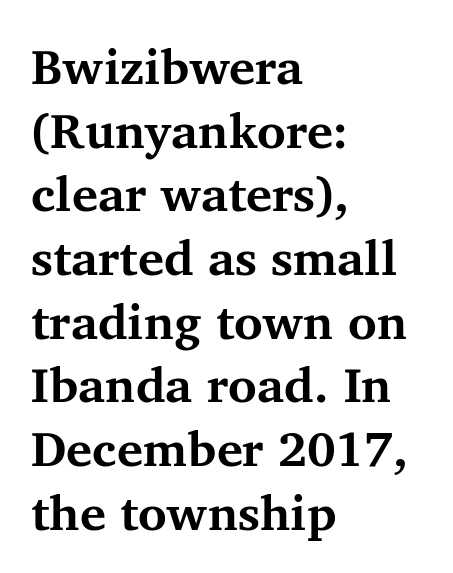
Is the block centered? No — it sits flush against the left margin. In terms of posture, this sample is upright. Only glyphs here, with clear space below each row. The passage shown is typed in a proportional face where columns would drift. Regarding leading, the lines here are spaced in the standard way. How heavy is the stroke? Heavy — this is a bold.
